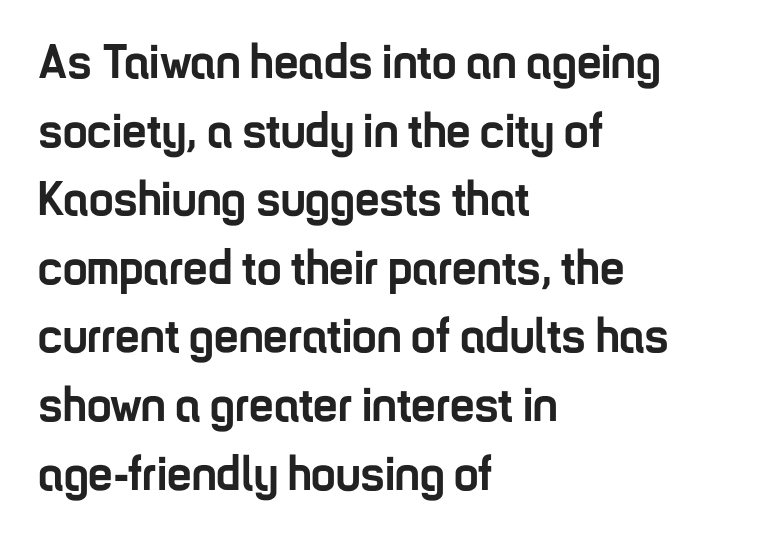
The image shows 49 px semibold, condensed sans-serif type, upright; set left-aligned, normal line spacing (1.4x), normal letter spacing, not underlined; low stroke contrast and a medium x-height.
